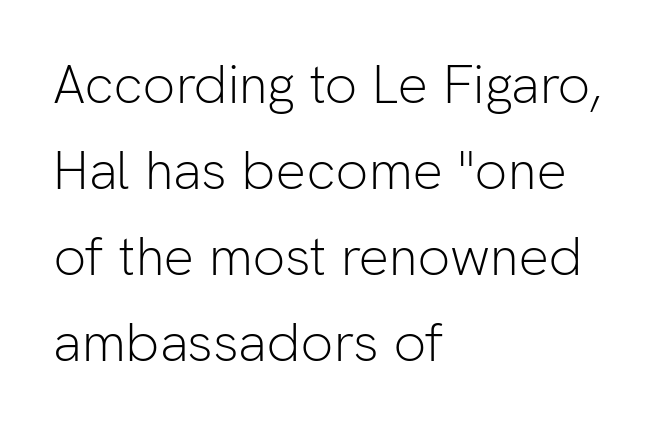
Q: Is the text bold? A: No.
Q: Is the text italic (slanted)? A: No, it is upright.
Q: Is the typeface a serif or a sans-serif typeface? A: Sans-serif.
Q: Is the text underlined? A: No.
Q: How is the paragraph aligned? A: Left-aligned.
Q: Is the spacing between letters normal or unusually wide? A: Normal.
Q: Is the spacing between lines tight, normal or loose? A: Normal.
Q: Width (condensed, normal, or wide)? A: Normal.
Q: Stroke contrast? A: Low.
Q: x-height? A: Medium.
Q: Monospaced? A: No.
